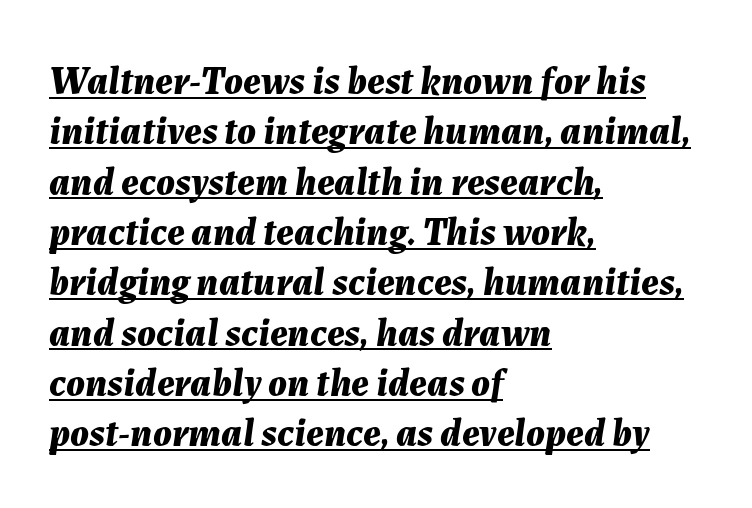
The letterforms sit shoulder to shoulder at normal distance. Quick note: interline space is typical. The typography opts for an oblique posture over an upright one. Varying glyph widths throughout — classic text-font behaviour. Bold? Absolutely — the strokes are thick and heavy. Horizontal alignment here is leftward, the default for most running prose.
